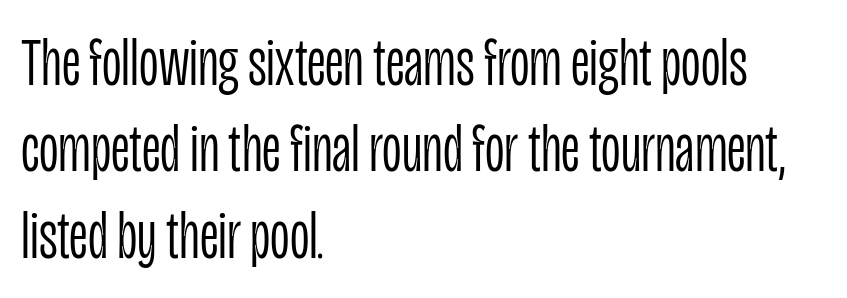
{"serif": "no", "italic": "no", "bold": "no", "weight": "light", "width": "condensed", "stroke_contrast": "low", "x_height": "large", "monospaced": "no", "underline": "no", "align": "left", "line_spacing": "normal", "line_spacing_ratio": 1.27, "letter_spacing": "normal", "letter_spacing_em": 0.0, "glyph_px": 68}
